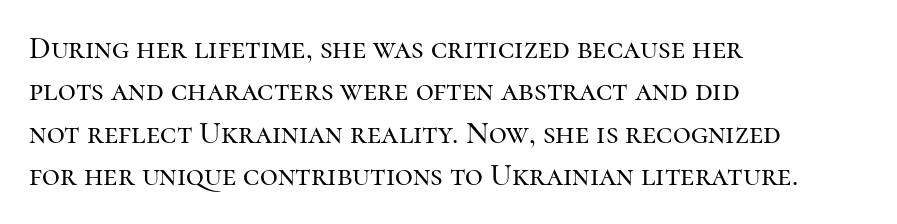
{"serif": "yes", "italic": "no", "width": "normal", "stroke_contrast": "high", "x_height": "medium", "monospaced": "no", "underline": "no", "align": "left", "line_spacing": "normal", "line_spacing_ratio": 1.37, "letter_spacing": "normal", "letter_spacing_em": 0.0, "glyph_px": 31}
